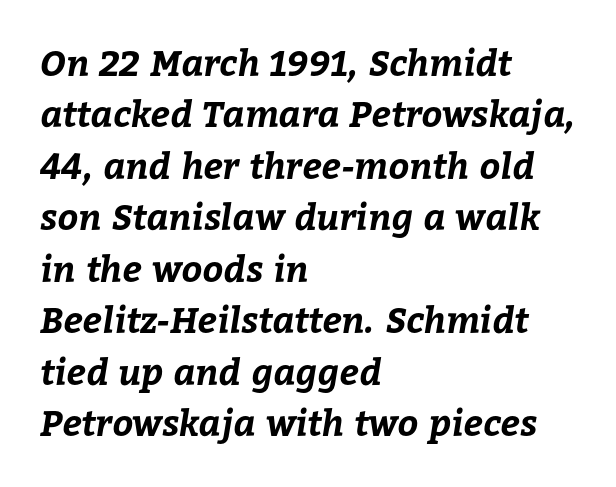
Q: Is the text bold? A: Yes.
Q: Is the text underlined? A: No.
Q: How is the paragraph aligned? A: Left-aligned.
Q: Is the spacing between letters normal or unusually wide? A: Normal.
Q: Is the spacing between lines tight, normal or loose? A: Normal.
Q: Width (condensed, normal, or wide)? A: Normal.
Q: Stroke contrast? A: Low.
Q: x-height? A: Medium.
Q: Monospaced? A: No.
